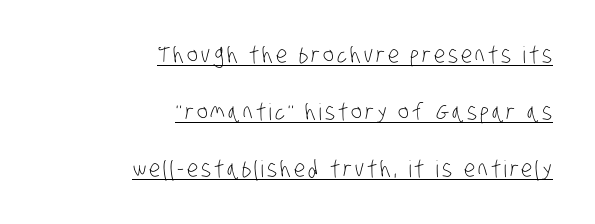
{"bold": "no", "underline": "yes", "align": "right", "line_spacing": "loose", "line_spacing_ratio": 2.47, "glyph_px": 23}
